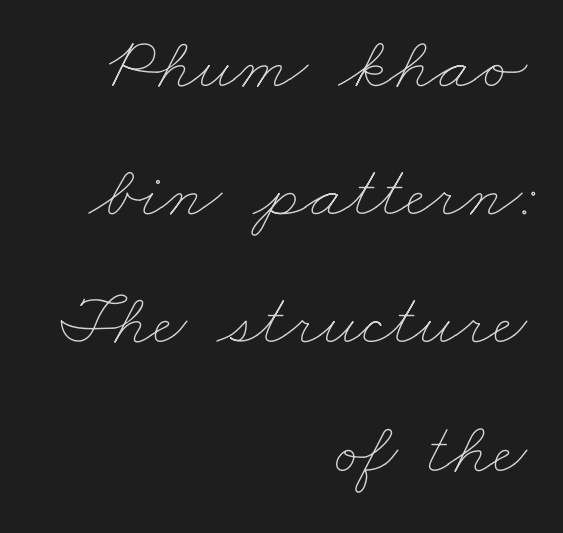
Underlining? Definitely not there. The passage shown is typed in a proportional face where columns would drift. Tracking here is standard; glyphs follow each other at the usual distance. Stem width sits at or under what a default text font uses. These lines are set flush right with a ragged left edge.
